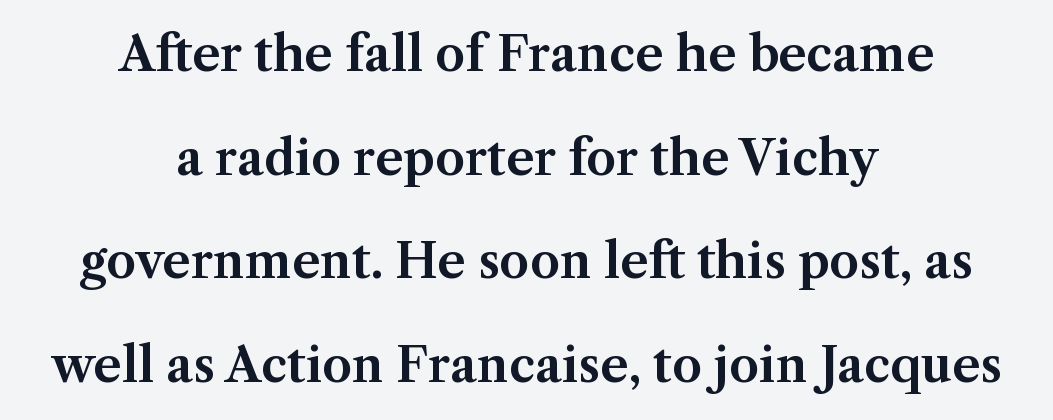
{"serif": "yes", "italic": "no", "width": "normal", "stroke_contrast": "medium", "x_height": "medium", "monospaced": "no", "underline": "no", "align": "center", "line_spacing": "loose", "line_spacing_ratio": 2.16, "letter_spacing": "normal", "letter_spacing_em": 0.0, "glyph_px": 48}
